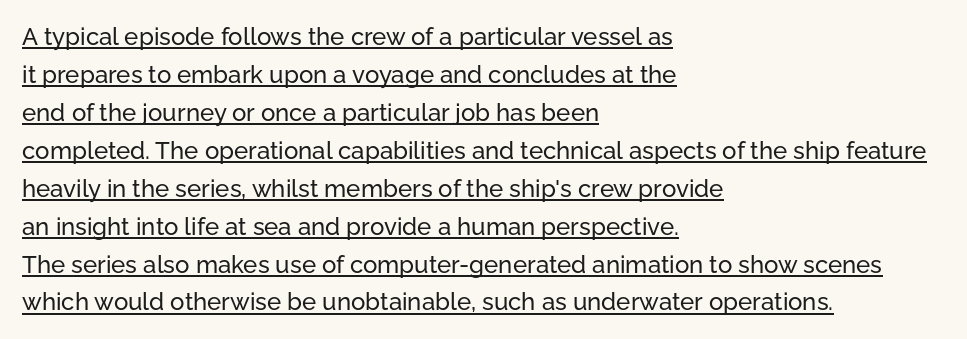
The image shows 24 px text type, upright; set left-aligned, normal line spacing (1.58x), normal letter spacing, underlined.
